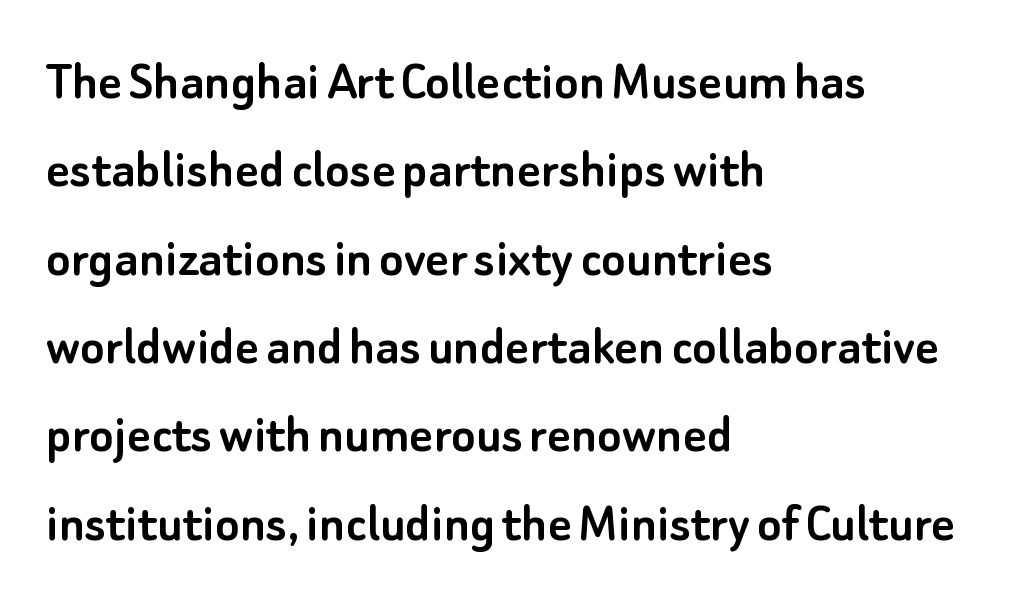
Nope, not italic — everything's standing straight. No word sits above an underline. The rendering keeps characters at their native spacing. Character widths vary here, with narrow letters taking less room than wide ones.
